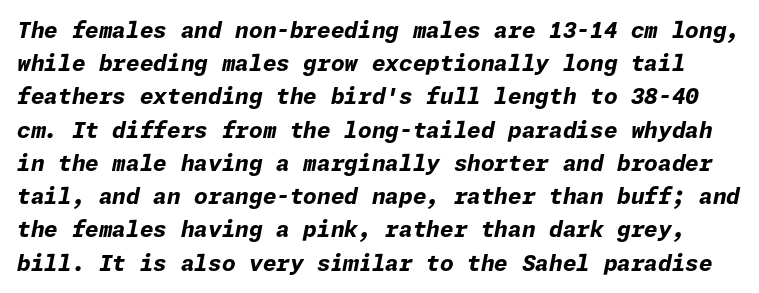
In terms of posture, this sample is oblique. Letter spacing: default. The gap between lines stays unmarked. The vertical gap from one line to the next is medium.
